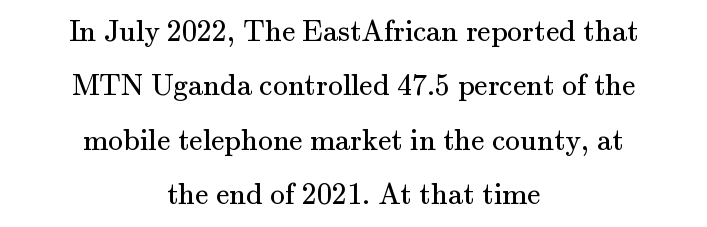
How are the letters spaced? Ordinarily, with no added tracking. Line starts and ends both wander, symmetrically. The font is comparable to plain body text, perhaps lighter. Lines of text with bare space underneath. Upright lettering throughout.
